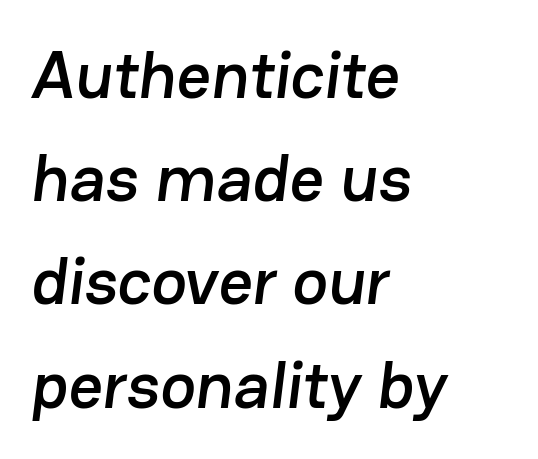
The ragged edge is on the right, which tells us the setting is flush left. The space beneath each line is pristine and unruled. A typesetter would call this proportional, since set widths differ per character. You can tell from the bare stems that sans-serif type was used. Successive baselines arrive at the customary interval.
